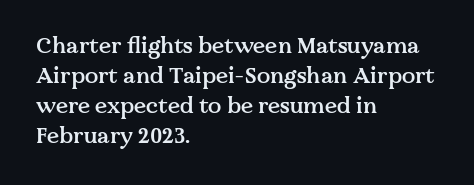
{"italic": "no", "bold": "semi", "underline": "no", "align": "left", "line_spacing": "normal", "line_spacing_ratio": 1.36, "letter_spacing": "normal", "letter_spacing_em": 0.0, "glyph_px": 22}
